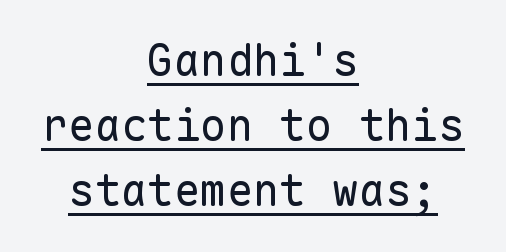
Does the lettering tilt? It doesn't — this is upright. Nothing heavy about these letters — not bold at all. Is there much room between lines? A standard amount, neither cramped nor airy. Glance below the letters and you will spot a drawn line. The passage shown has conventional tracking throughout. Grotesque or geometric, the face here clearly has no serifs.
